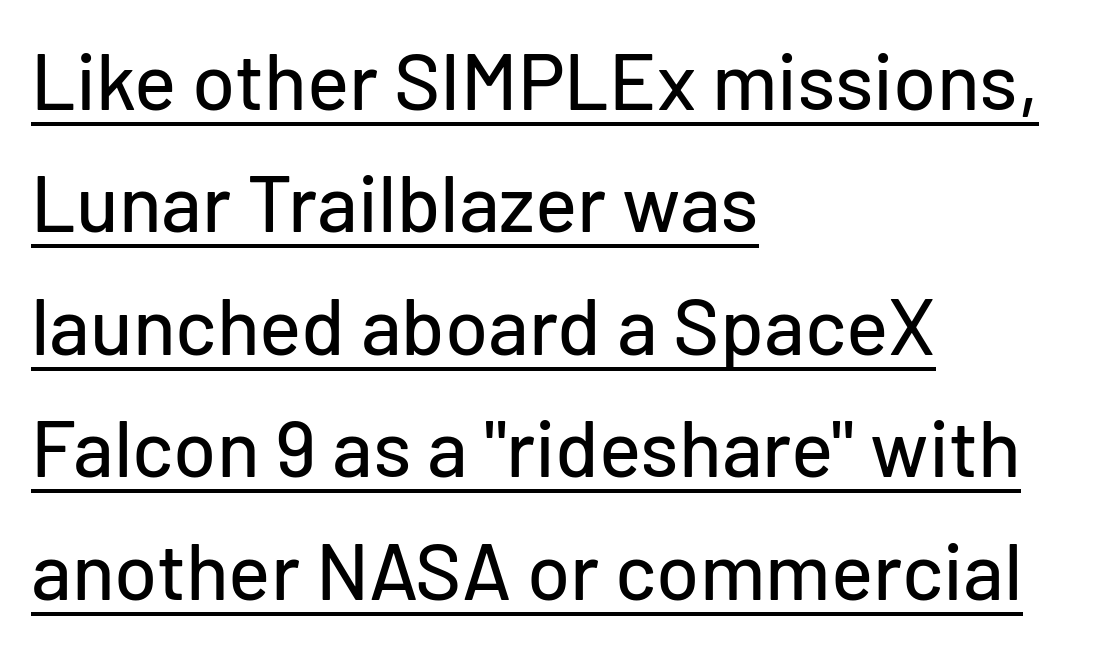
{"serif": "no", "italic": "no", "width": "normal", "stroke_contrast": "low", "x_height": "medium", "monospaced": "no", "underline": "yes", "align": "left", "line_spacing": "normal", "line_spacing_ratio": 1.55, "letter_spacing": "normal", "letter_spacing_em": 0.0, "glyph_px": 79}
